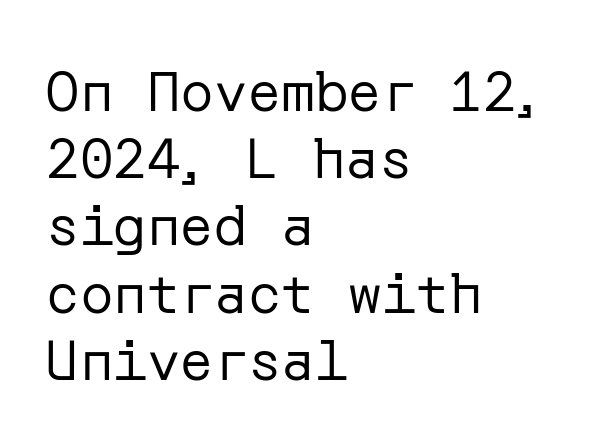
{"serif": "no", "italic": "no", "bold": "no", "weight": "regular", "width": "normal", "stroke_contrast": "low", "x_height": "medium", "underline": "no", "align": "left", "line_spacing_ratio": 1.2, "letter_spacing": "normal", "letter_spacing_em": 0.0, "glyph_px": 56}
